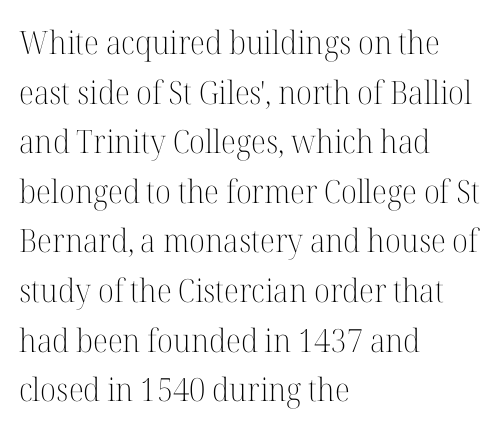
Q: Is the text bold? A: No.
Q: Is the text italic (slanted)? A: No, it is upright.
Q: Is the typeface a serif or a sans-serif typeface? A: Serif.
Q: Is the text underlined? A: No.
Q: How is the paragraph aligned? A: Left-aligned.
Q: Is the spacing between letters normal or unusually wide? A: Normal.
Q: Is the spacing between lines tight, normal or loose? A: Normal.
Q: Width (condensed, normal, or wide)? A: Normal.
Q: Stroke contrast? A: High.
Q: x-height? A: Medium.
Q: Monospaced? A: No.
